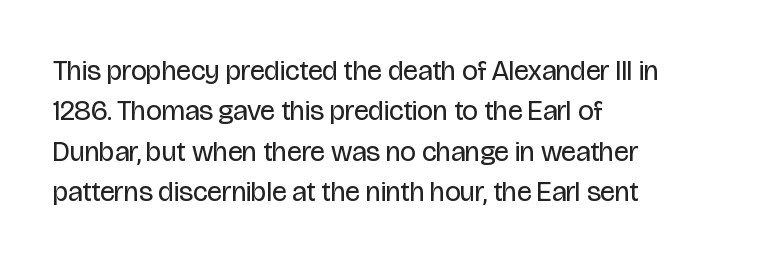
Think of a printed novel: that variable character pitch is what you see here. Lines of text with bare space underneath. The paragraph has a hard left edge and a soft right edge. Line spacing here is normal. The lettering stays uniformly vertical, giving the passage a roman look. No feet cap the strokes, marking this as sans-serif type.
